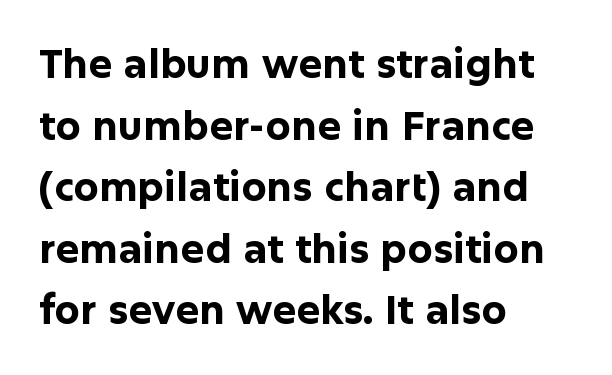
The image shows 40 px bold sans-serif type, upright; set left-aligned, normal line spacing (1.54x), normal letter spacing, not underlined; low stroke contrast and a medium x-height.
